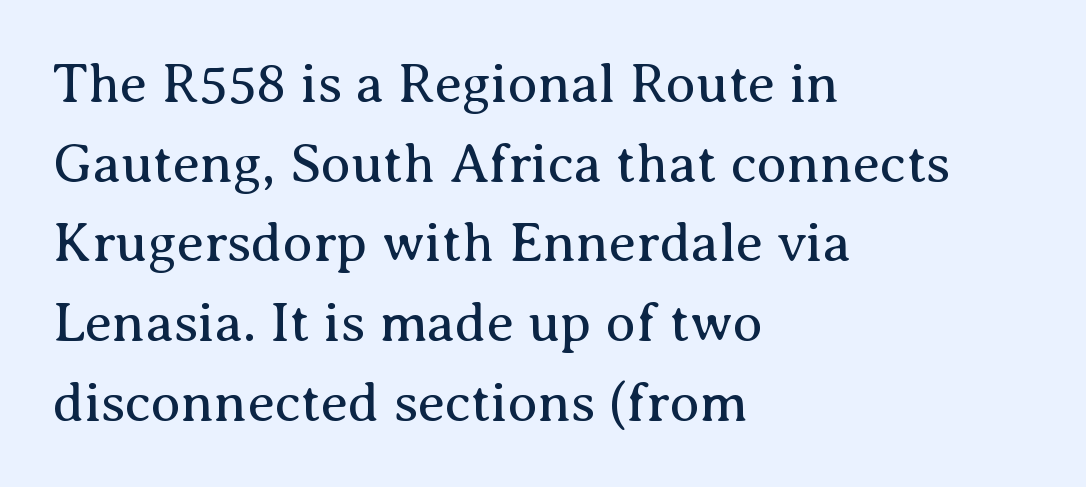
Q: Is the text bold? A: No.
Q: Is the text italic (slanted)? A: No, it is upright.
Q: Is the typeface a serif or a sans-serif typeface? A: Serif.
Q: Is the text underlined? A: No.
Q: How is the paragraph aligned? A: Left-aligned.
Q: Is the spacing between letters normal or unusually wide? A: Normal.
Q: Is the spacing between lines tight, normal or loose? A: Normal.
Q: Width (condensed, normal, or wide)? A: Normal.
Q: Stroke contrast? A: Medium.
Q: x-height? A: Medium.
Q: Monospaced? A: No.
